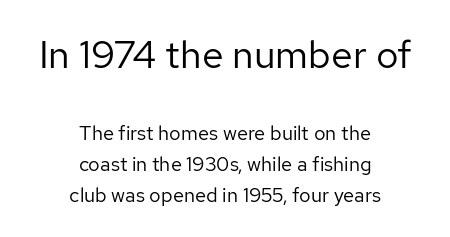
Q: Is the text bold? A: No.
Q: Is the text italic (slanted)? A: No, it is upright.
Q: Is the typeface a serif or a sans-serif typeface? A: Sans-serif.
Q: Is the text underlined? A: No.
Q: How is the paragraph aligned? A: Centered.
Q: Is the spacing between letters normal or unusually wide? A: Normal.
Q: Is the spacing between lines tight, normal or loose? A: Normal.
Q: Which block of text is set in a larger size, the first (top) or the second (bottom)? A: The first (top) one.
Q: Width (condensed, normal, or wide)? A: Normal.
Q: Stroke contrast? A: Low.
Q: x-height? A: Medium.
Q: Monospaced? A: No.
